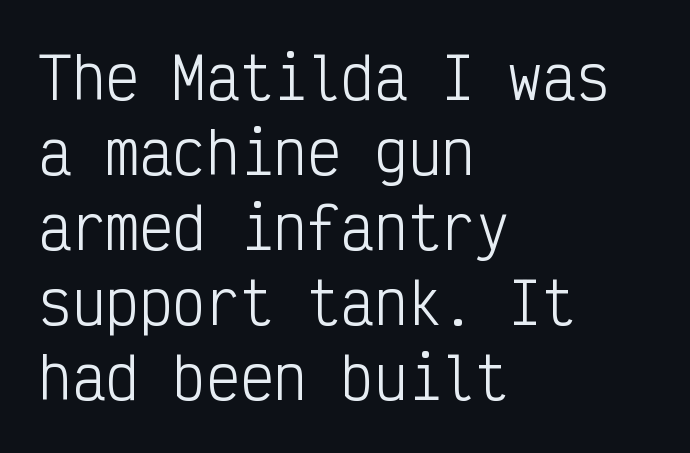
The image shows 56 px light, condensed sans-serif type, upright, monospaced; set left-aligned, normal line spacing (1.34x), normal letter spacing, not underlined; low stroke contrast and a medium x-height.
